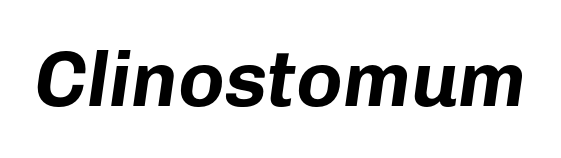
Q: Is the text bold? A: Yes.
Q: Is the text italic (slanted)? A: Yes, it leans right by about 8 degrees.
Q: Is the text underlined? A: No.
Q: Is the spacing between letters normal or unusually wide? A: Normal.
Q: Width (condensed, normal, or wide)? A: Normal.
Q: Stroke contrast? A: Low.
Q: x-height? A: Medium.
Q: Monospaced? A: No.
